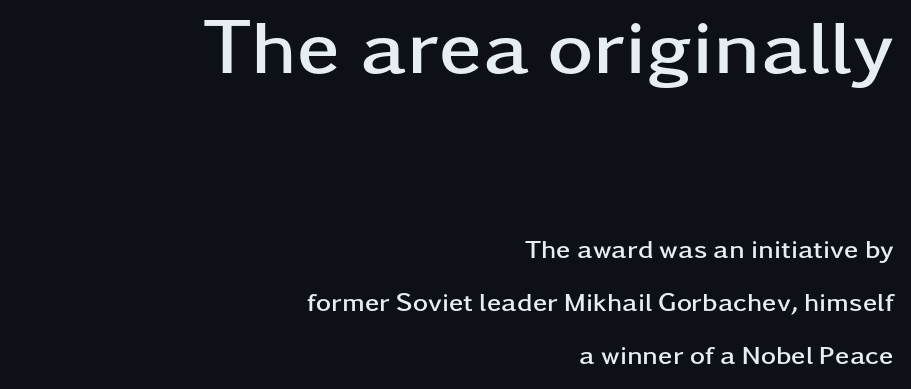
Which of the two is more prominent by size? The first, at the top. The foot of each line stays bare and open. Leftover space on each line is placed entirely before the opening word. Baseline-to-baseline distance is far greater than the letter height.
